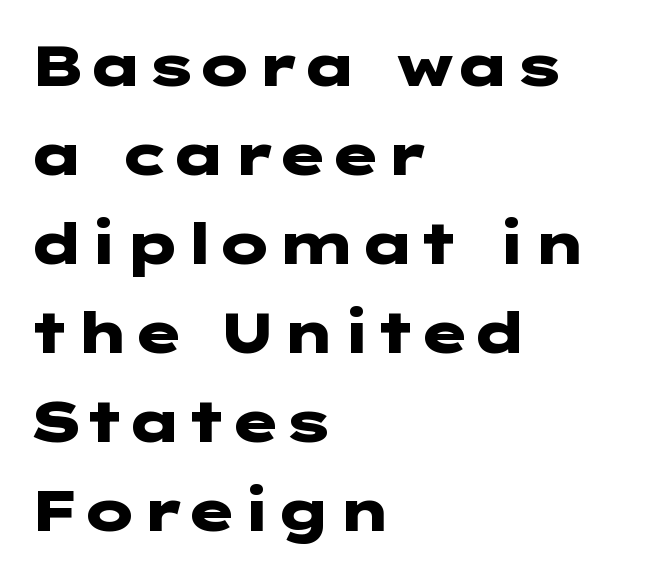
Q: Is the text bold? A: Yes.
Q: Is the text italic (slanted)? A: No, it is upright.
Q: Is the typeface a serif or a sans-serif typeface? A: Sans-serif.
Q: Is the text underlined? A: No.
Q: How is the paragraph aligned? A: Left-aligned.
Q: Is the spacing between letters normal or unusually wide? A: Normal.
Q: Is the spacing between lines tight, normal or loose? A: Normal.
Q: Width (condensed, normal, or wide)? A: Wide.
Q: Stroke contrast? A: Low.
Q: x-height? A: Medium.
